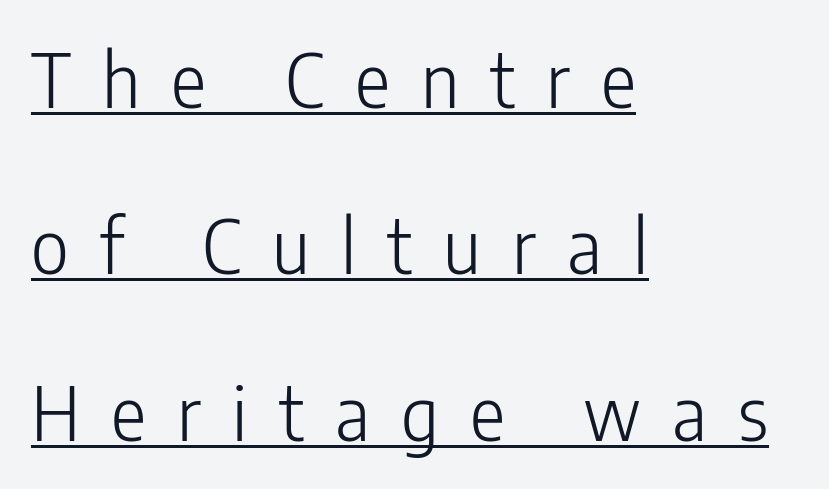
These lines are rendered in a variable-pitch font. Horizontal bands of white between lines are thick stripes. The weight tops out at a normal text grade. The typesetter has applied underlining to the passage shown. Here the glyphs are tracked loosely, breaking word shapes into spaced letters. Serif or sans? Sans — the stroke terminals are bare.
